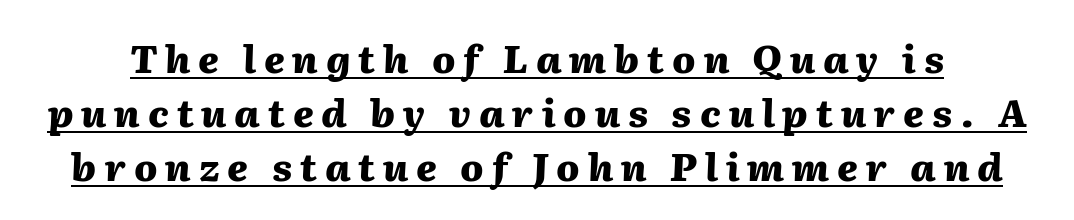
The image shows 38 px heavy type, italic (leaning right); set normal line spacing (1.42x), unusually wide letter spacing (+0.21 em), underlined; medium stroke contrast and a medium x-height.
